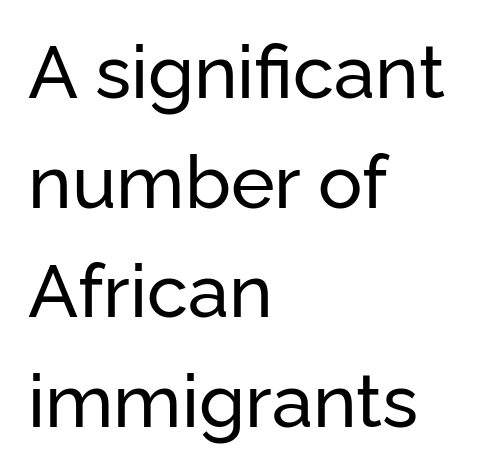
Q: Is the text italic (slanted)? A: No, it is upright.
Q: Is the typeface a serif or a sans-serif typeface? A: Sans-serif.
Q: Is the text underlined? A: No.
Q: How is the paragraph aligned? A: Left-aligned.
Q: Is the spacing between letters normal or unusually wide? A: Normal.
Q: Is the spacing between lines tight, normal or loose? A: Normal.
Q: Width (condensed, normal, or wide)? A: Normal.
Q: Stroke contrast? A: Low.
Q: x-height? A: Medium.
Q: Monospaced? A: No.
